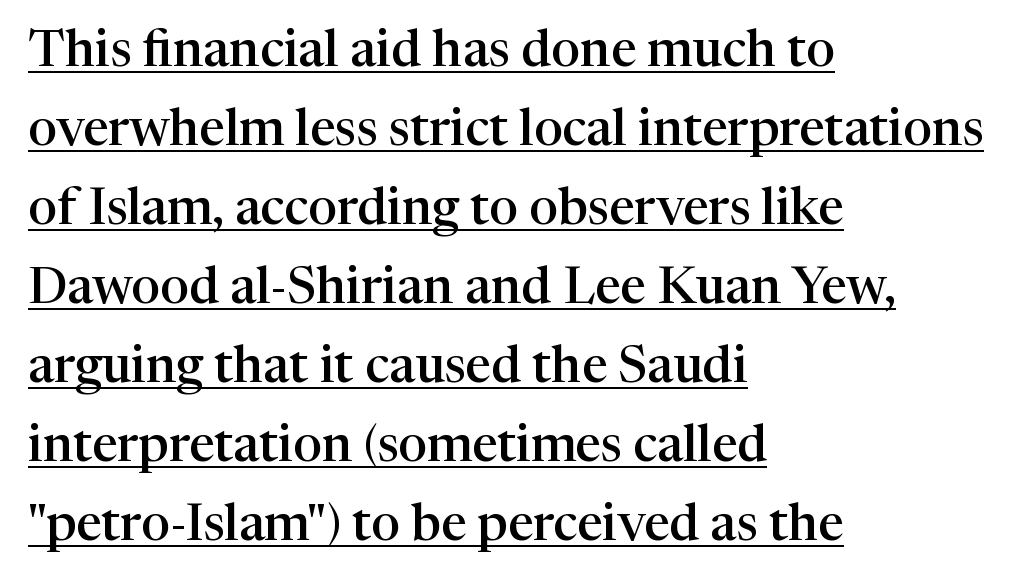
Proportional: the letters do not fall into vertical columns. Small tapered or slab feet sit at the stroke ends, so this counts as serif. A baseline rule has been typeset under these characters. Is the type bold? Partly — it's a semibold, heavier than regular but not fully bold. A typesetter would call this zero additional tracking.
